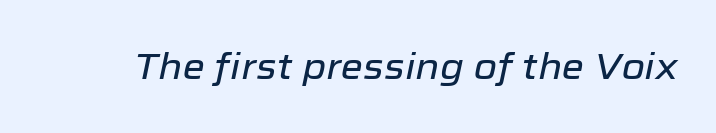
The image shows 36 px text type, italic (leaning right); set normal letter spacing, not underlined; low stroke contrast and a medium x-height.
